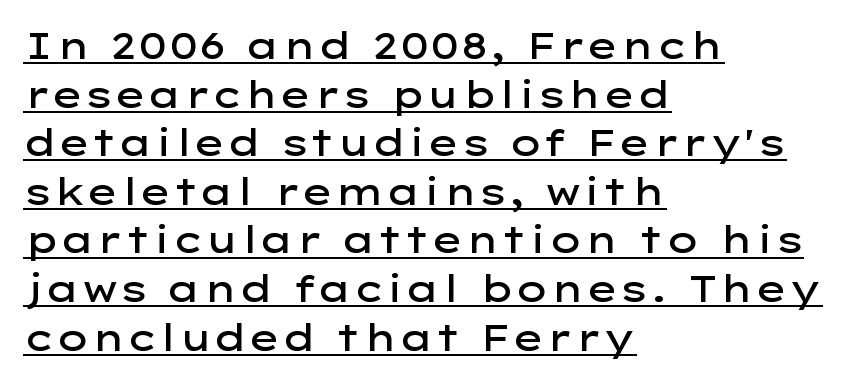
Is this a fixed-width face? No — the glyphs have proportional, varying widths. Vertically, the passage feels balanced, rows spaced as you'd expect. A rule runs beneath these lines of type. Which margin do the lines hug? The left one — the right edge is uneven. I'd call this a sans setting — the letters go barefoot. The horizontal fit of the characters is conventional and even.
